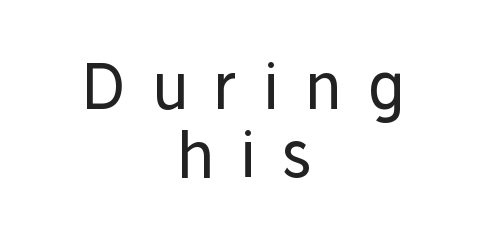
Q: Is the text bold? A: No.
Q: Is the text italic (slanted)? A: No, it is upright.
Q: Is the typeface a serif or a sans-serif typeface? A: Sans-serif.
Q: Is the text underlined? A: No.
Q: How is the paragraph aligned? A: Centered.
Q: Is the spacing between letters normal or unusually wide? A: Unusually wide.
Q: Is the spacing between lines tight, normal or loose? A: Tight.
Q: Width (condensed, normal, or wide)? A: Normal.
Q: Stroke contrast? A: Low.
Q: x-height? A: Medium.
Q: Monospaced? A: No.
